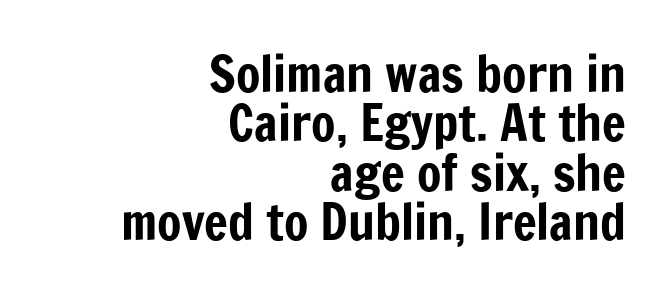
The image shows 50 px condensed sans-serif type, upright; set right-aligned, tight line spacing (0.99x), normal letter spacing, not underlined; low stroke contrast and a medium x-height.
